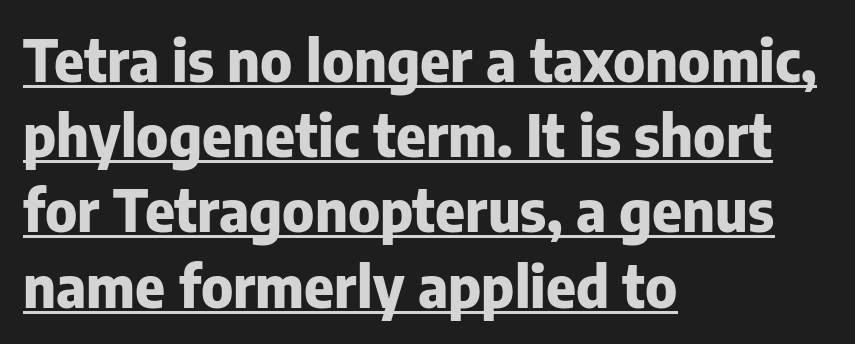
Is there an underline? Yes — a line sits under the letters. The passage shown is typeset with a sans-serif family. The tracking reads as untouched default to a designer's eye. Baseline-to-baseline distance is the conventional proportion of letter height.
